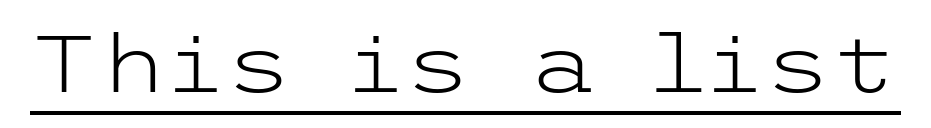
{"serif": "no", "italic": "no", "bold": "no", "weight": "light", "width": "wide", "stroke_contrast": "low", "x_height": "medium", "underline": "yes", "letter_spacing": "normal", "letter_spacing_em": 0.0, "glyph_px": 79}
